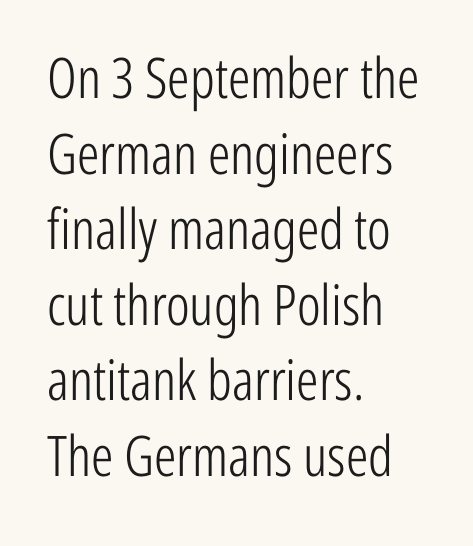
Q: Is the text bold? A: No.
Q: Is the text italic (slanted)? A: No, it is upright.
Q: Is the typeface a serif or a sans-serif typeface? A: Sans-serif.
Q: Is the text underlined? A: No.
Q: How is the paragraph aligned? A: Left-aligned.
Q: Is the spacing between letters normal or unusually wide? A: Normal.
Q: Is the spacing between lines tight, normal or loose? A: Normal.
Q: Width (condensed, normal, or wide)? A: Condensed.
Q: Stroke contrast? A: Low.
Q: x-height? A: Medium.
Q: Monospaced? A: No.
